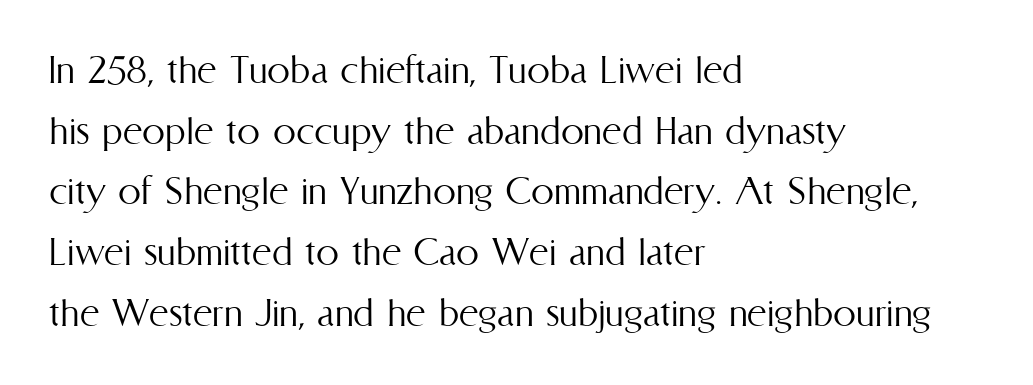
{"italic": "no", "bold": "no", "weight": "light", "width": "condensed", "stroke_contrast": "medium", "x_height": "medium", "monospaced": "no", "underline": "no", "align": "left", "line_spacing": "normal", "line_spacing_ratio": 1.32, "letter_spacing": "normal", "letter_spacing_em": 0.0, "glyph_px": 46}
